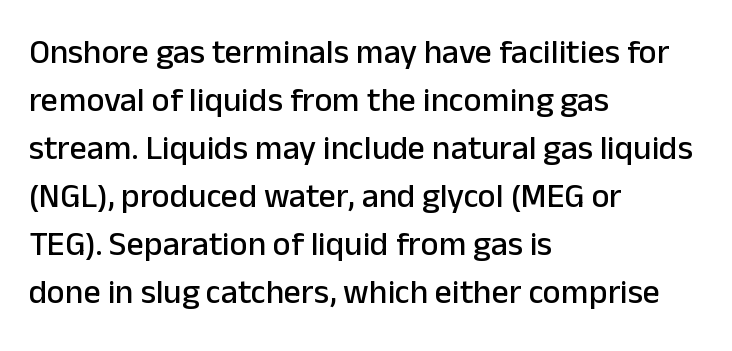
The image shows 34 px sans-serif type, upright; set left-aligned, normal line spacing (1.41x), normal letter spacing, not underlined; low stroke contrast and a medium x-height.
